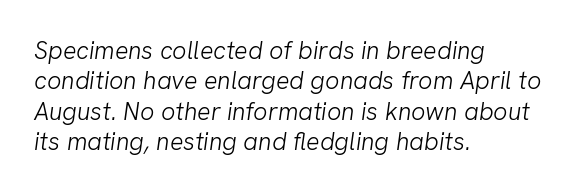
The image shows 25 px text type; set left-aligned, line spacing 1.22x, normal letter spacing, not underlined.
